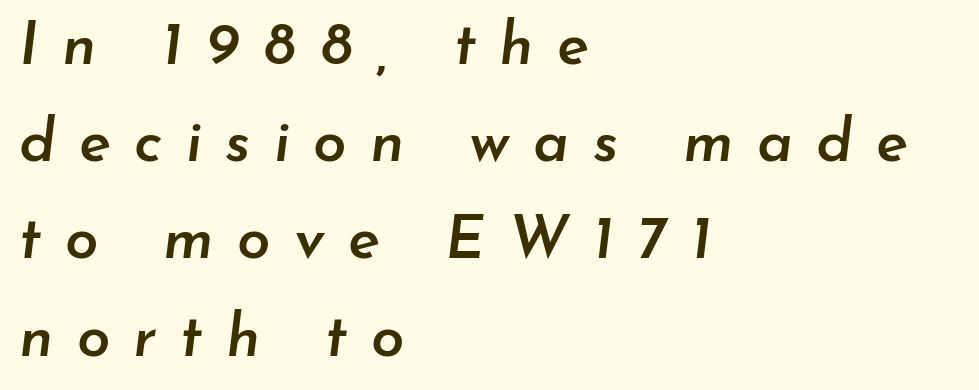
The image shows 60 px semibold type, italic (leaning right); set left-aligned, normal line spacing (1.62x), unusually wide letter spacing (+0.39 em), not underlined; low stroke contrast and a small x-height.
